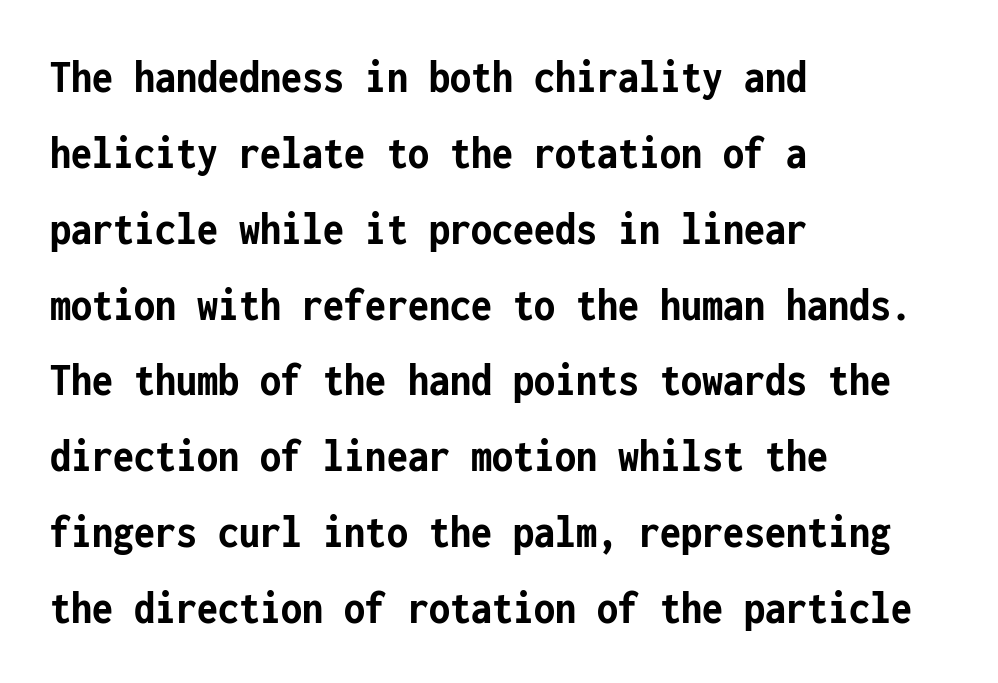
Q: Is the text bold? A: Yes.
Q: Is the text italic (slanted)? A: No, it is upright.
Q: Is the typeface a serif or a sans-serif typeface? A: Sans-serif.
Q: Is the text underlined? A: No.
Q: How is the paragraph aligned? A: Left-aligned.
Q: Is the spacing between letters normal or unusually wide? A: Normal.
Q: Is the spacing between lines tight, normal or loose? A: Normal.
Q: Width (condensed, normal, or wide)? A: Condensed.
Q: Stroke contrast? A: Low.
Q: x-height? A: Medium.
Q: Monospaced? A: Yes.
